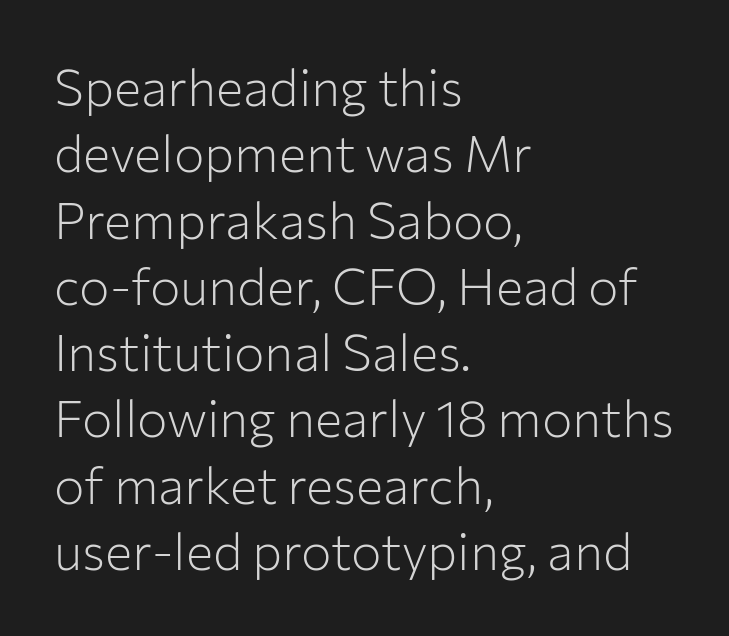
Q: Is the text bold? A: No.
Q: Is the text italic (slanted)? A: No, it is upright.
Q: Is the typeface a serif or a sans-serif typeface? A: Sans-serif.
Q: Is the text underlined? A: No.
Q: How is the paragraph aligned? A: Left-aligned.
Q: Is the spacing between letters normal or unusually wide? A: Normal.
Q: Is the spacing between lines tight, normal or loose? A: Normal.
Q: Width (condensed, normal, or wide)? A: Normal.
Q: Stroke contrast? A: Low.
Q: x-height? A: Medium.
Q: Monospaced? A: No.
